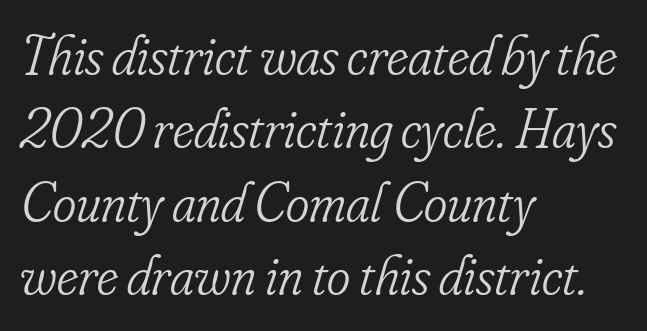
Type style note: has serifs. The strokes carry an ordinary text weight at most. Lines of text with bare space underneath. Nobody touched the tracking dial on this one. The text carries the slant typical of an italic or oblique font. Note the varied advance widths — an 'i' is clearly narrower than an 'm'.
